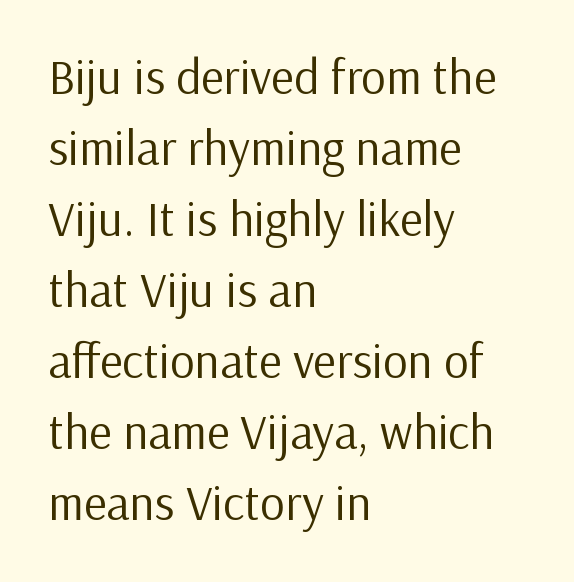
The image shows 49 px regular-weight sans-serif type, upright; set left-aligned, normal line spacing (1.45x), normal letter spacing, not underlined; low stroke contrast and a medium x-height.
